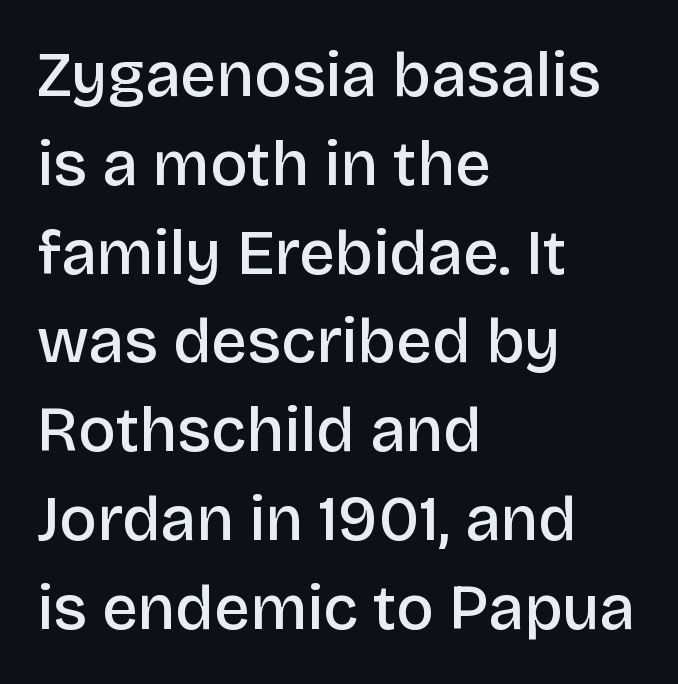
The image shows 63 px semibold sans-serif type, upright; set left-aligned, normal line spacing (1.41x), normal letter spacing, not underlined; low stroke contrast and a large x-height.
